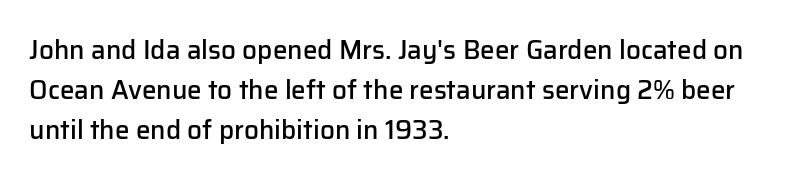
Ordinary non-slanted type is in use. Reading down the block, your eye returns to a fixed left position each line. These lines sit exactly where default settings would place them. Check the space under the baseline: it is left empty.
